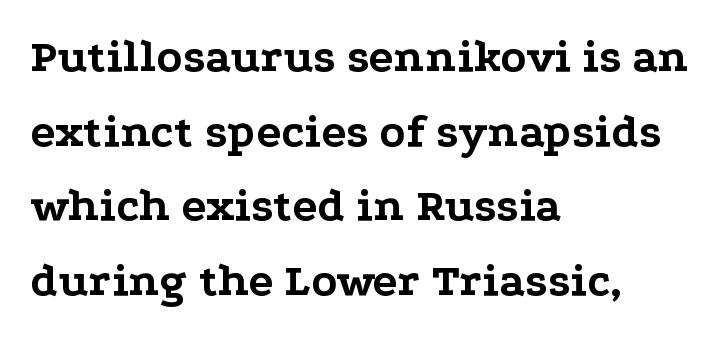
Q: Is the text bold? A: Yes.
Q: Is the text italic (slanted)? A: No, it is upright.
Q: Is the typeface a serif or a sans-serif typeface? A: Serif.
Q: Is the text underlined? A: No.
Q: How is the paragraph aligned? A: Left-aligned.
Q: Is the spacing between letters normal or unusually wide? A: Normal.
Q: Is the spacing between lines tight, normal or loose? A: Normal.
Q: Width (condensed, normal, or wide)? A: Wide.
Q: Stroke contrast? A: Low.
Q: x-height? A: Medium.
Q: Monospaced? A: No.
